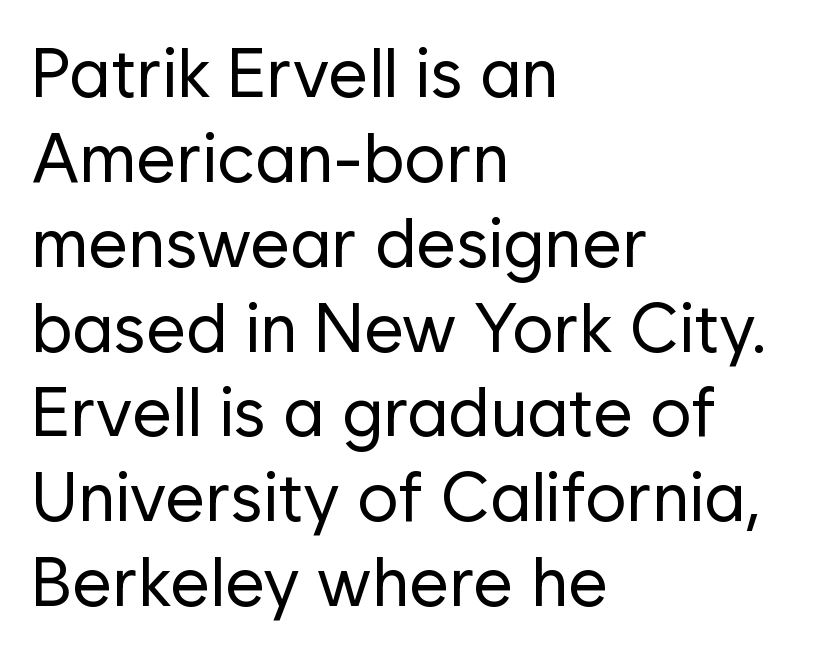
The image shows 69 px regular-weight sans-serif type, upright; set left-aligned, line spacing 1.23x, normal letter spacing, not underlined; low stroke contrast and a medium x-height.
